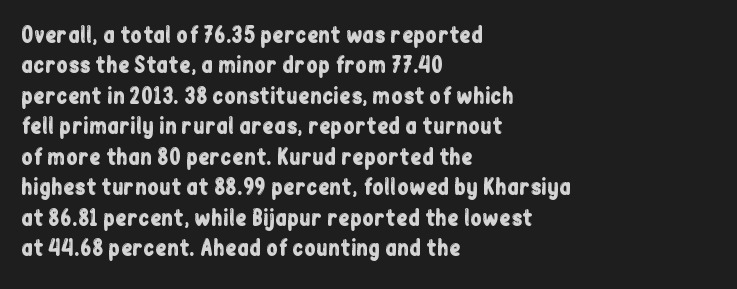
A bare baseline throughout the passage. This rendering uses left alignment, leaving the right contour irregular. Vertical strokes here are truly vertical. Glyph-to-glyph distance matches everyday printed text. If you measured baseline to baseline, you'd find a middling distance.
